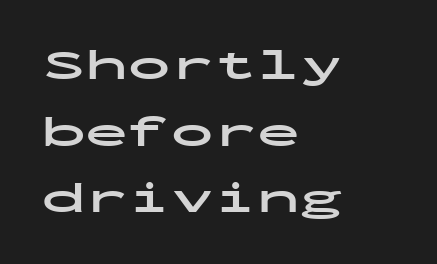
The font family rendered here belongs to the sans-serif group. In CSS terms this would be text-align: left. Looks like terminal output: every glyph gets an equal slot. Honestly, the row spacing looks completely unremarkable. Italic? Not at all — the glyphs are vertical.
